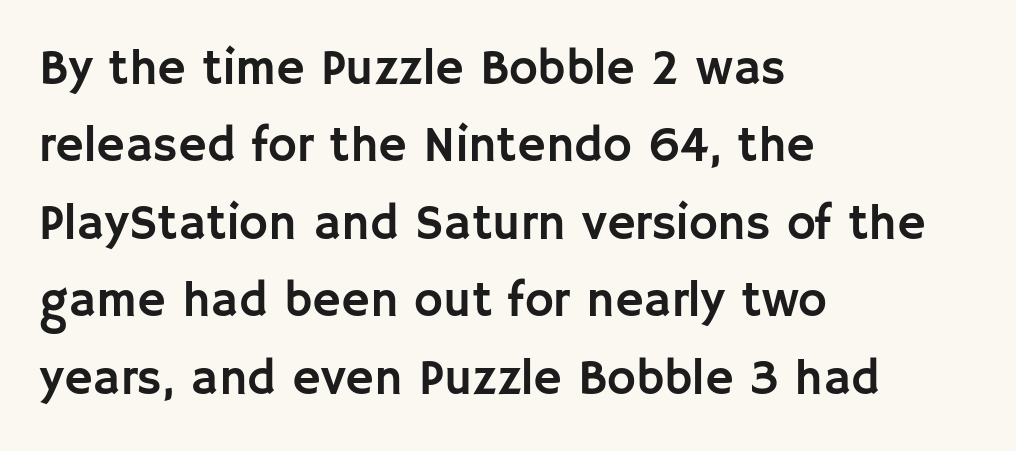
The image shows 49 px sans-serif type, upright; set left-aligned, normal line spacing (1.58x), normal letter spacing, not underlined; low stroke contrast and a large x-height.
